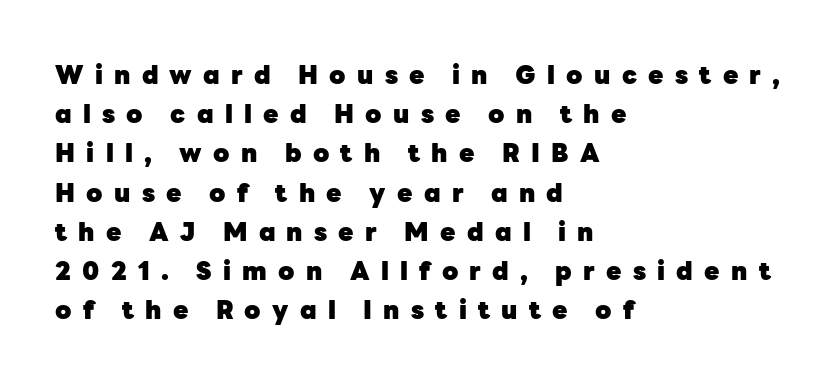
Descenders hang freely into open space. Someone cranked the tracking dial way up on this one. The rows are spaced the way most documents space them. Posture: vertical. Stroke thickness is high; the sample reads as a true bold.
